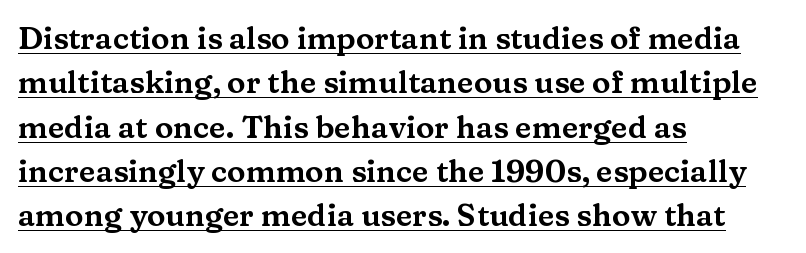
{"serif": "yes", "italic": "no", "width": "wide", "stroke_contrast": "medium", "x_height": "medium", "monospaced": "no", "underline": "yes", "align": "left", "line_spacing": "normal", "line_spacing_ratio": 1.43, "letter_spacing": "normal", "letter_spacing_em": 0.0, "glyph_px": 31}
